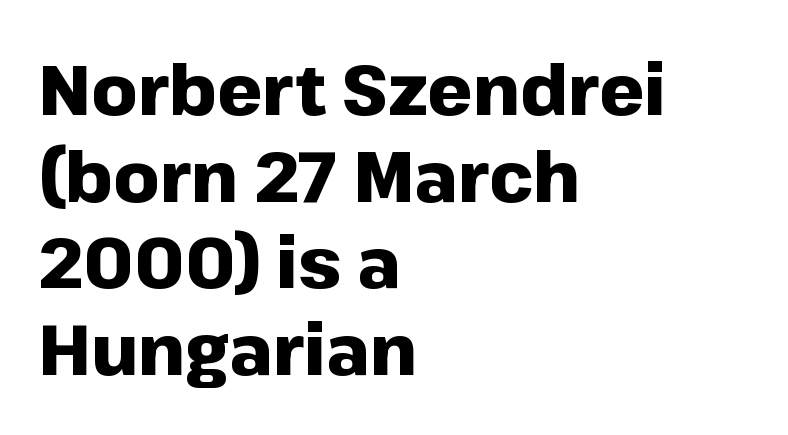
Q: Is the text bold? A: Yes.
Q: Is the text italic (slanted)? A: No, it is upright.
Q: Is the typeface a serif or a sans-serif typeface? A: Sans-serif.
Q: Is the text underlined? A: No.
Q: How is the paragraph aligned? A: Left-aligned.
Q: Is the spacing between letters normal or unusually wide? A: Normal.
Q: Width (condensed, normal, or wide)? A: Normal.
Q: Stroke contrast? A: Low.
Q: x-height? A: Medium.
Q: Monospaced? A: No.
